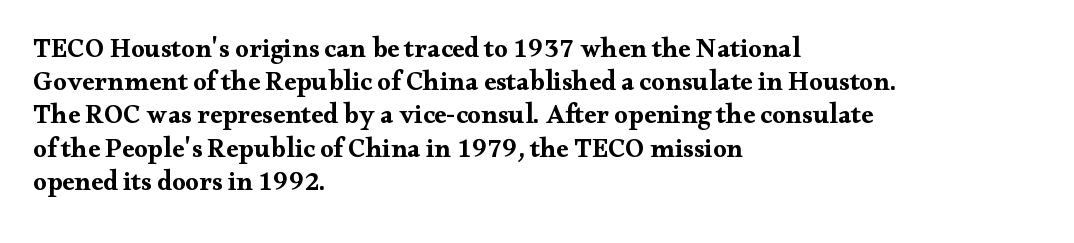
{"italic": "no", "bold": "yes", "underline": "no", "align": "left", "line_spacing_ratio": 1.23, "letter_spacing": "normal", "letter_spacing_em": 0.0, "glyph_px": 27}
